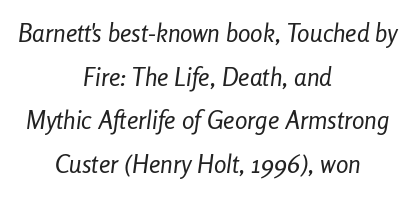
{"italic": "yes", "lean": "right", "slant_degrees": 8, "bold": "no", "underline": "no", "align": "center", "line_spacing_ratio": 1.75, "letter_spacing": "normal", "letter_spacing_em": 0.0, "glyph_px": 25}
